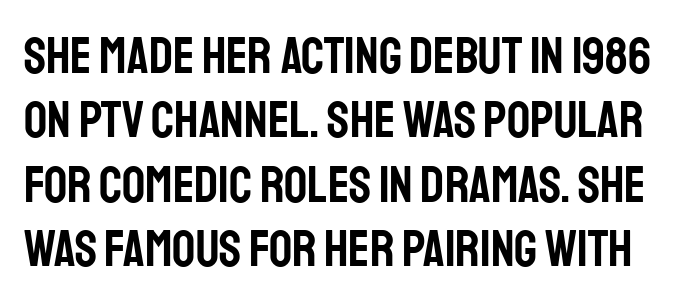
The image shows 51 px condensed sans-serif type, upright; set normal line spacing (1.26x), normal letter spacing, not underlined; low stroke contrast and a large x-height.
